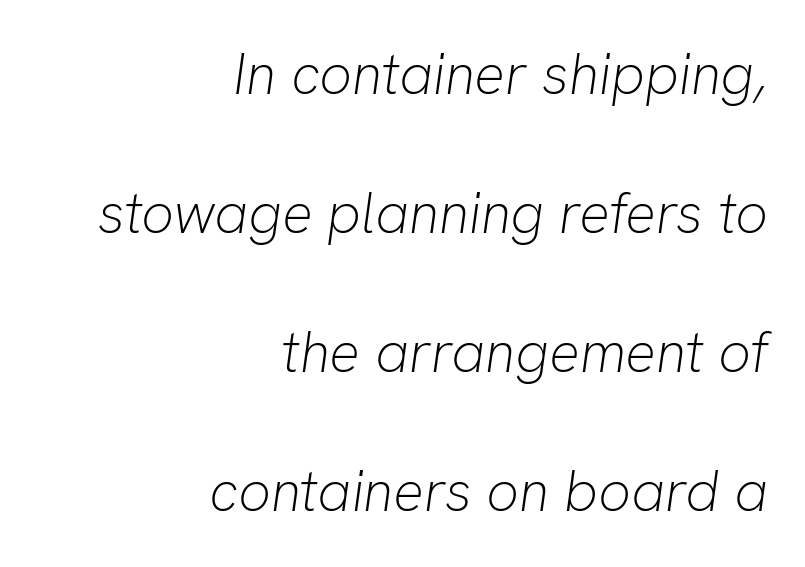
The paragraph has a hard right edge and a soft left edge. No letter is thick-stroked: the sample isn't bold. Honestly, the letter spacing is just normal — you wouldn't notice it. How would I describe the line gaps? Wide and relaxed. This rendering features lettering with no underline.
